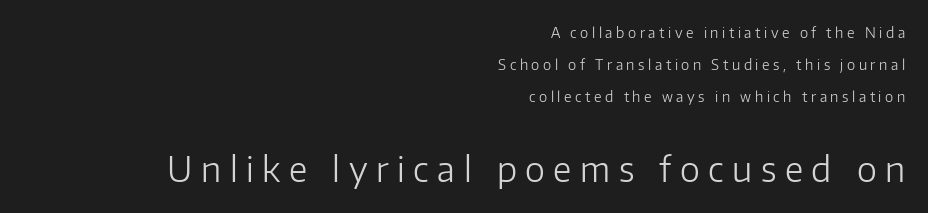
Q: Is the text bold? A: No.
Q: Is the text italic (slanted)? A: No, it is upright.
Q: Is the typeface a serif or a sans-serif typeface? A: Sans-serif.
Q: Is the text underlined? A: No.
Q: How is the paragraph aligned? A: Right-aligned.
Q: Is the spacing between letters normal or unusually wide? A: Unusually wide.
Q: Is the spacing between lines tight, normal or loose? A: Loose.
Q: Which block of text is set in a larger size, the first (top) or the second (bottom)? A: The second (bottom) one.
Q: Width (condensed, normal, or wide)? A: Normal.
Q: Stroke contrast? A: Low.
Q: x-height? A: Medium.
Q: Monospaced? A: No.
